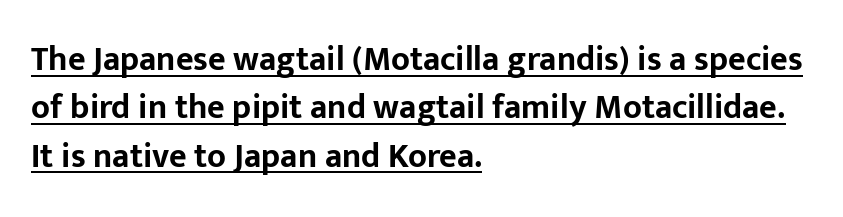
The image shows 34 px bold sans-serif type, upright; set left-aligned, normal line spacing (1.42x), normal letter spacing, underlined; low stroke contrast and a medium x-height.
